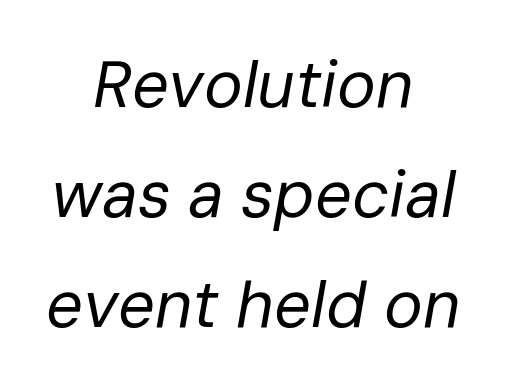
No chunkiness to these letters — they're not bold. Interline gaps are of average width in this sample. Alignment: centered. Default kerning and tracking; the words read as compact shapes.
